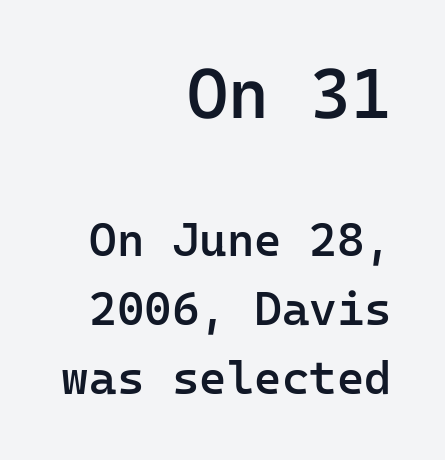
{"serif": "no", "italic": "no", "bold": "semi", "weight": "semibold", "width": "normal", "stroke_contrast": "low", "x_height": "medium", "monospaced": "yes", "underline": "no", "align": "right", "line_spacing": "normal", "line_spacing_ratio": 1.47, "letter_spacing": "normal", "letter_spacing_em": 0.0, "larger_block": "first", "size_ratio": 1.49, "glyph_px": 70}
